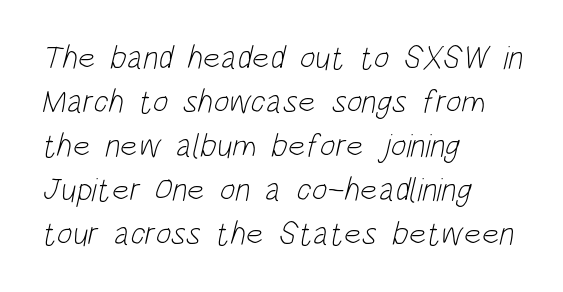
Q: Is the text bold? A: No.
Q: Is the typeface a serif or a sans-serif typeface? A: Sans-serif.
Q: Is the text underlined? A: No.
Q: How is the paragraph aligned? A: Left-aligned.
Q: Is the spacing between letters normal or unusually wide? A: Normal.
Q: Is the spacing between lines tight, normal or loose? A: Normal.
Q: Width (condensed, normal, or wide)? A: Condensed.
Q: Stroke contrast? A: Low.
Q: x-height? A: Large.
Q: Monospaced? A: No.
